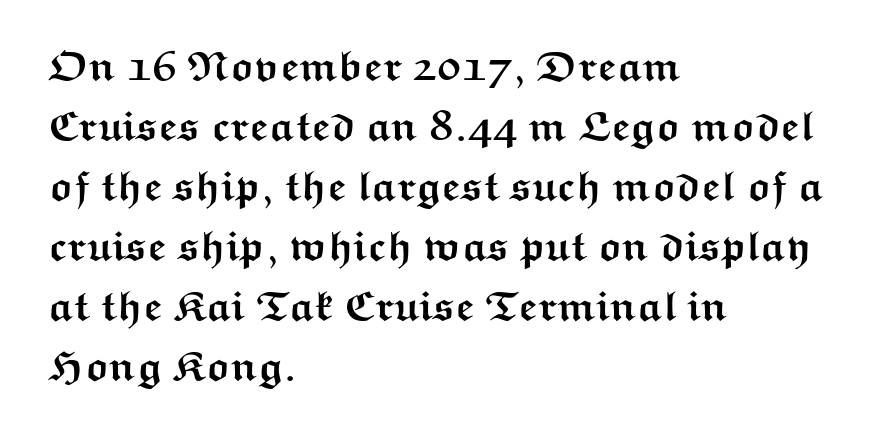
{"serif": "no", "italic": "no", "bold": "yes", "weight": "semibold", "width": "wide", "stroke_contrast": "medium", "x_height": "medium", "monospaced": "no", "underline": "no", "align": "left", "line_spacing": "normal", "line_spacing_ratio": 1.43, "letter_spacing": "normal", "letter_spacing_em": 0.0, "glyph_px": 42}
